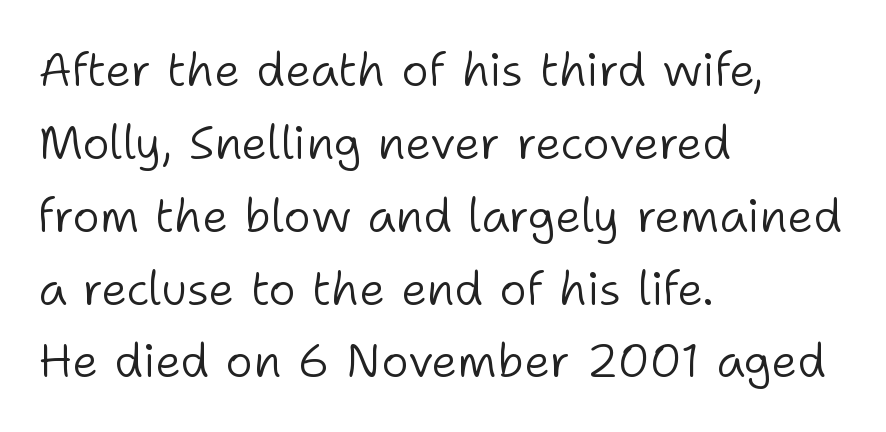
The strokes carry an ordinary text weight at most. Characters remain perfectly vertical along every line. Inter-character spacing is left at the font's built-in metrics. The typesetter chose a ragged-right arrangement here. The rendering shows plain stroke endings on the letterforms — a sans-serif design.
